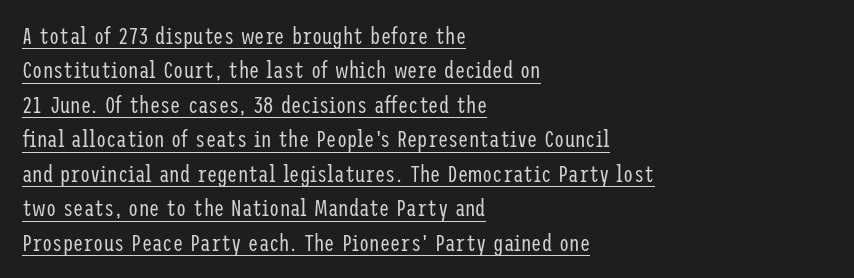
The image shows 23 px text type, upright; set left-aligned, normal line spacing (1.5x), normal letter spacing, underlined.
